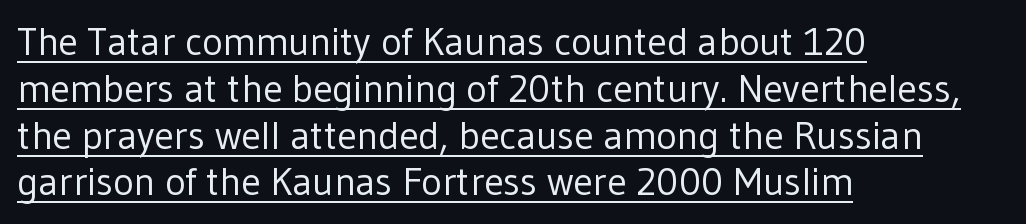
The image shows 39 px regular-weight sans-serif type, upright; set left-aligned, line spacing 1.2x, normal letter spacing, underlined; low stroke contrast and a medium x-height.
